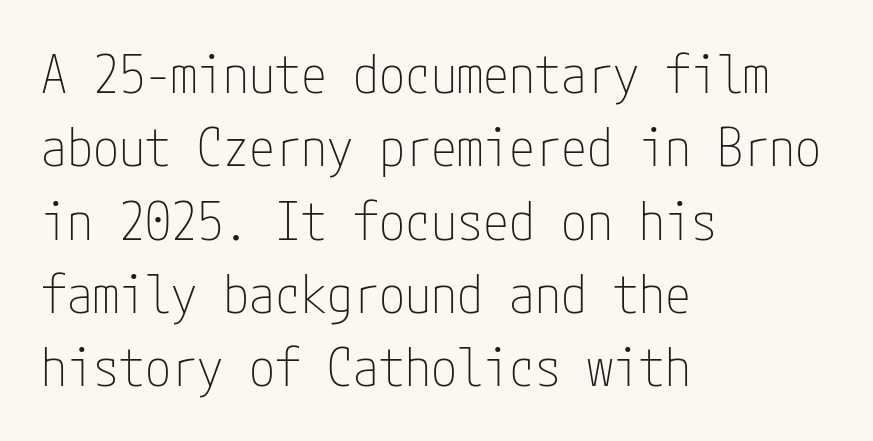
Q: Is the text bold? A: No.
Q: Is the text italic (slanted)? A: No, it is upright.
Q: Is the typeface a serif or a sans-serif typeface? A: Sans-serif.
Q: Is the text underlined? A: No.
Q: How is the paragraph aligned? A: Left-aligned.
Q: Is the spacing between letters normal or unusually wide? A: Normal.
Q: Is the spacing between lines tight, normal or loose? A: Normal.
Q: Width (condensed, normal, or wide)? A: Condensed.
Q: Stroke contrast? A: Low.
Q: x-height? A: Medium.
